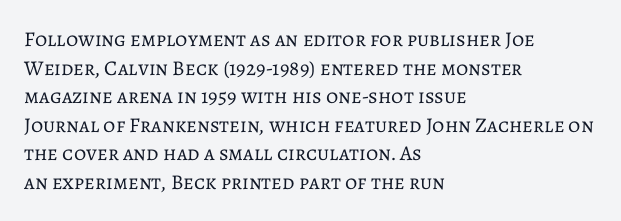
Q: Is the text bold? A: No.
Q: Is the text italic (slanted)? A: No, it is upright.
Q: Is the text underlined? A: No.
Q: How is the paragraph aligned? A: Left-aligned.
Q: Is the spacing between letters normal or unusually wide? A: Normal.
Q: Is the spacing between lines tight, normal or loose? A: Normal.
